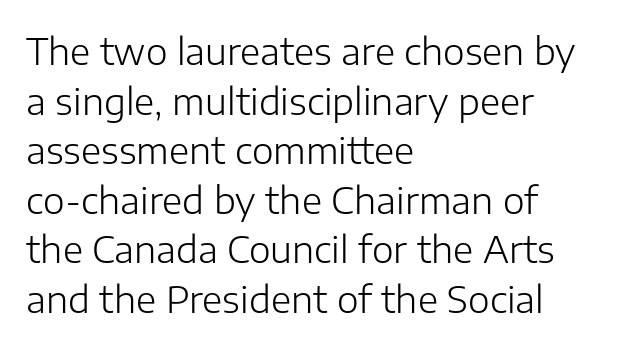
Serifs: no, the terminals of the letterforms are clean. If you drew a line through each stem, it would be perfectly vertical. Each line starts at the same left margin while the right side varies. Successive baselines arrive at the customary interval. The passage shown is typed in a proportional face where columns would drift. Between one letter and the next there's only the usual sliver of space.
